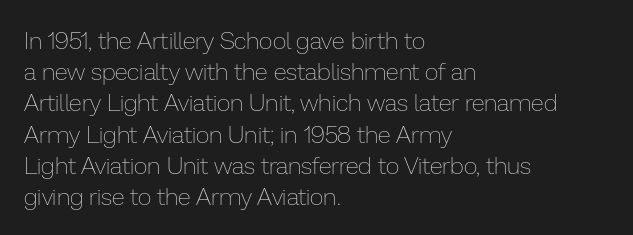
{"italic": "no", "bold": "no", "underline": "no", "align": "left", "line_spacing": "normal", "line_spacing_ratio": 1.3, "letter_spacing": "normal", "letter_spacing_em": 0.0, "glyph_px": 24}
